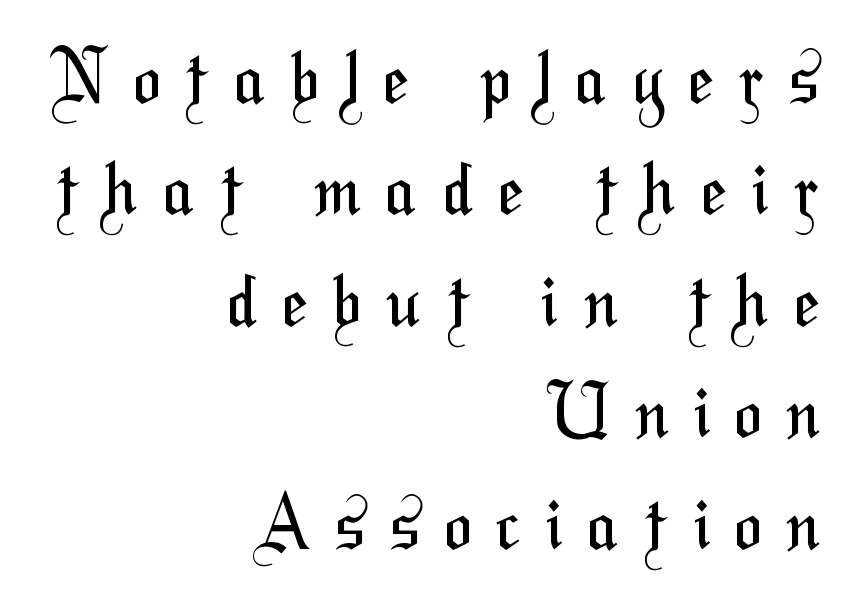
Q: Is the text bold? A: No.
Q: Is the typeface a serif or a sans-serif typeface? A: Sans-serif.
Q: Is the text underlined? A: No.
Q: How is the paragraph aligned? A: Right-aligned.
Q: Is the spacing between letters normal or unusually wide? A: Unusually wide.
Q: Is the spacing between lines tight, normal or loose? A: Normal.
Q: Width (condensed, normal, or wide)? A: Condensed.
Q: Stroke contrast? A: Medium.
Q: x-height? A: Medium.
Q: Monospaced? A: No.
